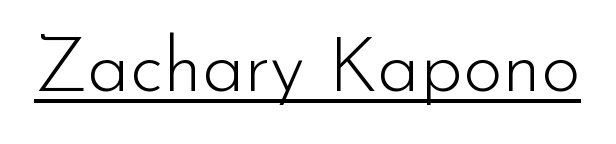
Q: Is the text bold? A: No.
Q: Is the text italic (slanted)? A: No, it is upright.
Q: Is the typeface a serif or a sans-serif typeface? A: Sans-serif.
Q: Is the text underlined? A: Yes.
Q: Is the spacing between letters normal or unusually wide? A: Normal.
Q: Width (condensed, normal, or wide)? A: Normal.
Q: Stroke contrast? A: Low.
Q: x-height? A: Small.
Q: Monospaced? A: No.
